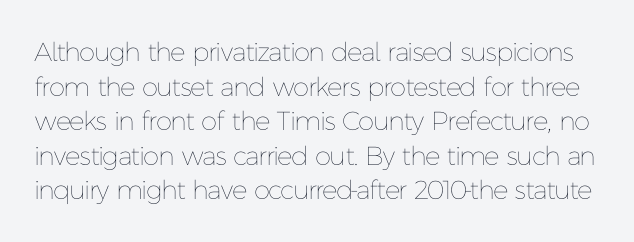
The image shows 26 px text type, upright; set normal line spacing (1.33x), normal letter spacing, not underlined.
